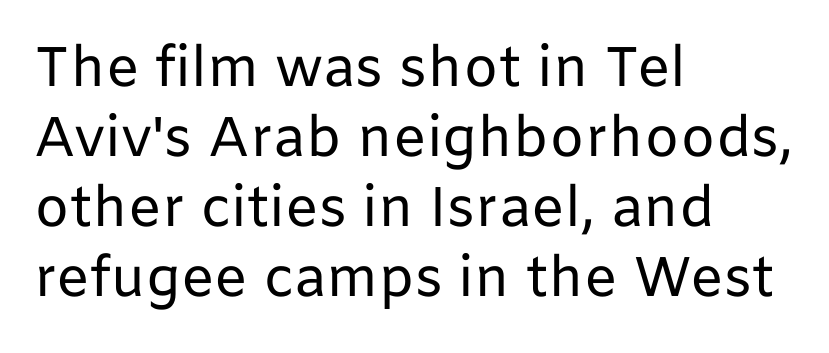
Q: Is the text bold? A: No.
Q: Is the text italic (slanted)? A: No, it is upright.
Q: Is the typeface a serif or a sans-serif typeface? A: Sans-serif.
Q: Is the text underlined? A: No.
Q: How is the paragraph aligned? A: Left-aligned.
Q: Is the spacing between letters normal or unusually wide? A: Normal.
Q: Is the spacing between lines tight, normal or loose? A: Normal.
Q: Width (condensed, normal, or wide)? A: Normal.
Q: Stroke contrast? A: Low.
Q: x-height? A: Medium.
Q: Monospaced? A: No.
